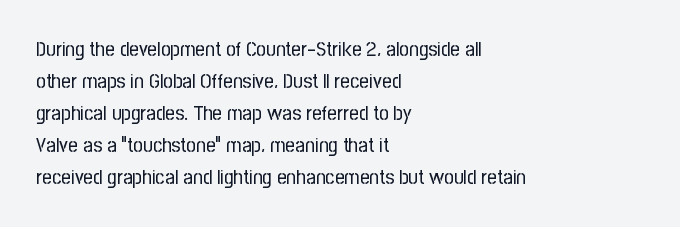
Q: Is the text bold? A: No.
Q: Is the text italic (slanted)? A: No, it is upright.
Q: Is the text underlined? A: No.
Q: How is the paragraph aligned? A: Left-aligned.
Q: Is the spacing between letters normal or unusually wide? A: Normal.
Q: Is the spacing between lines tight, normal or loose? A: Normal.
